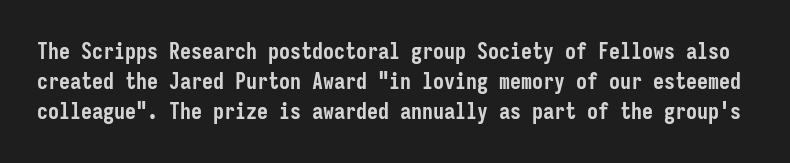
You can tell it's not italic because the verticals are truly vertical. Glyph-to-glyph distance matches everyday printed text. The letters are bold, with thick, heavy strokes. Unmarked baselines from the first word to the last.
